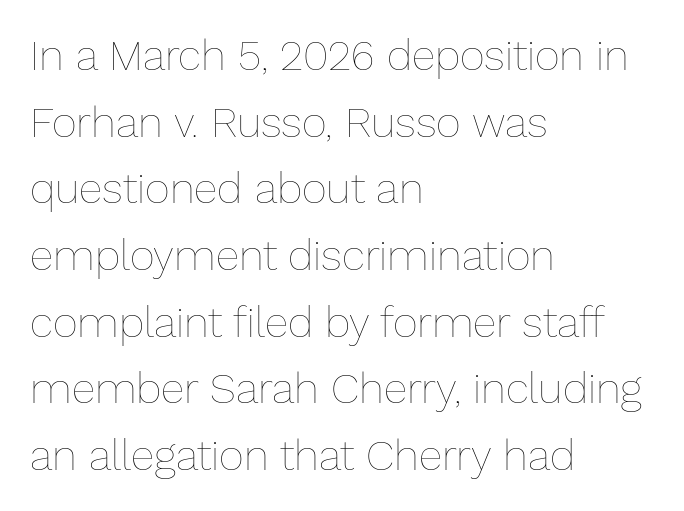
{"italic": "no", "bold": "no", "weight": "thin", "width": "normal", "stroke_contrast": "low", "x_height": "medium", "monospaced": "no", "underline": "no", "align": "left", "line_spacing": "normal", "line_spacing_ratio": 1.55, "letter_spacing": "normal", "letter_spacing_em": 0.0, "glyph_px": 43}
